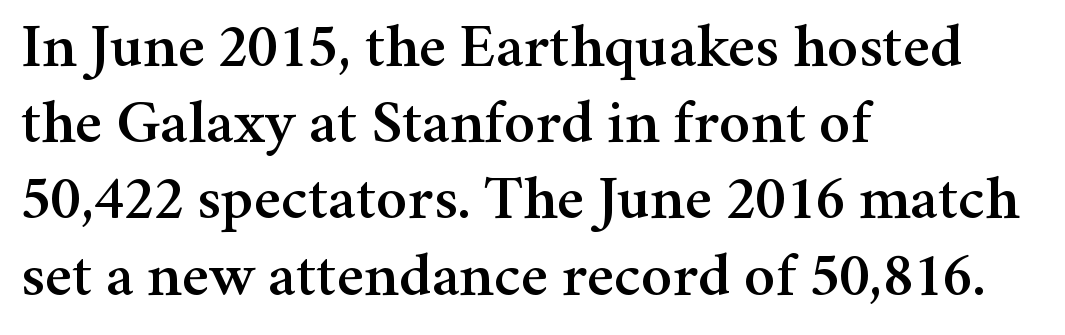
No italicization has been applied; the sample stays upright. Default kerning and tracking; the words read as compact shapes. The passage shown is typed in a proportional face where columns would drift. No word sits above an underline.
